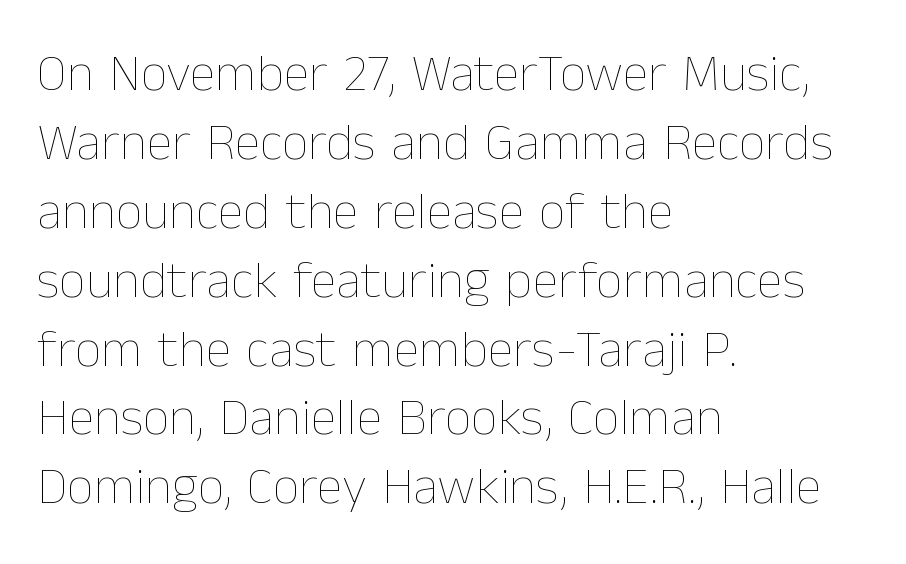
Descenders are the only things crossing below the line. Summary of vertical rhythm: regular, with standard interline spacing. Here the glyphs are tracked normally, forming tight word shapes. Reading down the block, your eye returns to a fixed left position each line.
